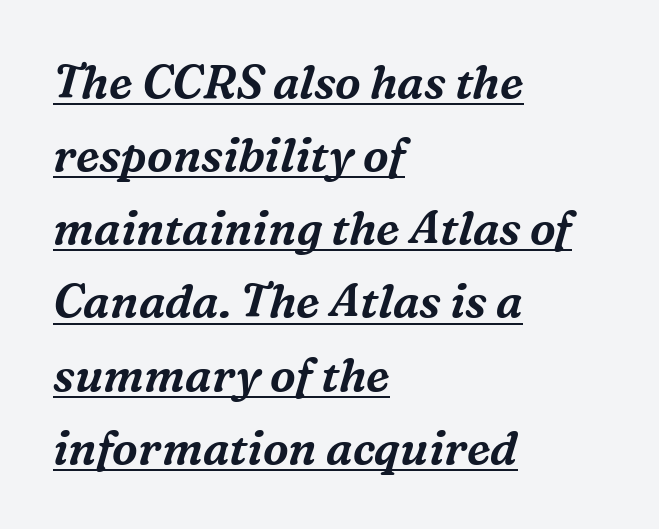
{"serif": "yes", "italic": "yes", "lean": "right", "slant_degrees": 16, "width": "normal", "stroke_contrast": "medium", "x_height": "medium", "monospaced": "no", "underline": "yes", "align": "left", "line_spacing": "normal", "line_spacing_ratio": 1.59, "letter_spacing": "normal", "letter_spacing_em": 0.0, "glyph_px": 46}
